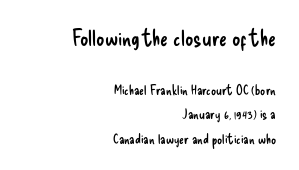
Q: Is the text bold? A: No.
Q: Is the text italic (slanted)? A: No, it is upright.
Q: Is the text underlined? A: No.
Q: How is the paragraph aligned? A: Right-aligned.
Q: Is the spacing between letters normal or unusually wide? A: Normal.
Q: Which block of text is set in a larger size, the first (top) or the second (bottom)? A: The first (top) one.
